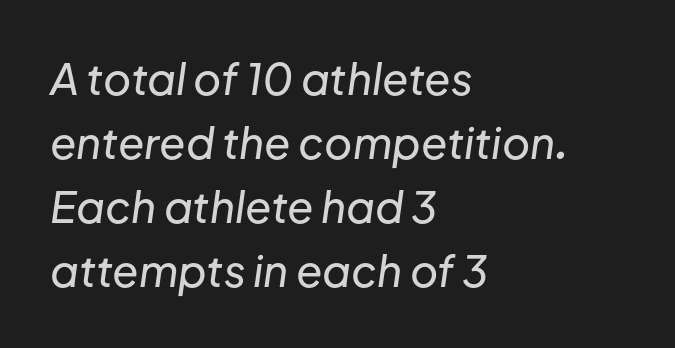
Q: Is the text italic (slanted)? A: Yes, it leans right by about 8 degrees.
Q: Is the text underlined? A: No.
Q: How is the paragraph aligned? A: Left-aligned.
Q: Is the spacing between letters normal or unusually wide? A: Normal.
Q: Is the spacing between lines tight, normal or loose? A: Normal.
Q: Width (condensed, normal, or wide)? A: Normal.
Q: Stroke contrast? A: Low.
Q: x-height? A: Medium.
Q: Monospaced? A: No.
